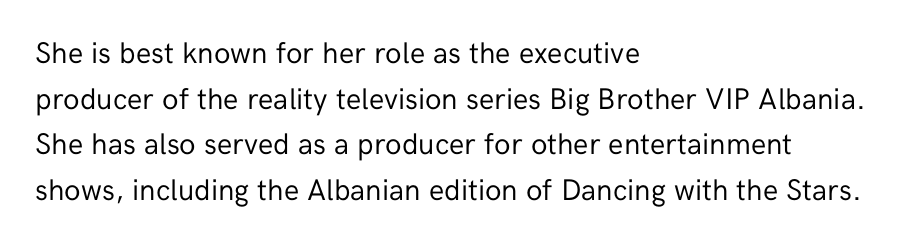
{"serif": "no", "italic": "no", "bold": "no", "weight": "regular", "width": "normal", "stroke_contrast": "low", "x_height": "medium", "monospaced": "no", "underline": "no", "align": "left", "line_spacing": "normal", "line_spacing_ratio": 1.52, "letter_spacing": "normal", "letter_spacing_em": 0.0, "glyph_px": 30}
